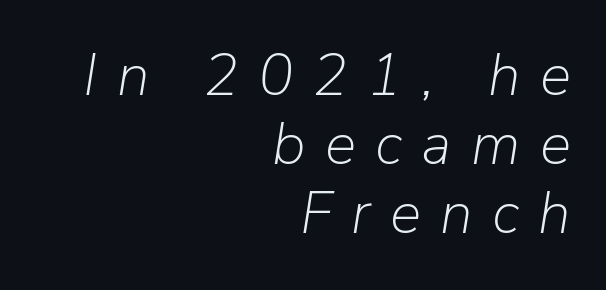
Clear beneath every line of the passage. The typesetter chose a ragged-left arrangement here. These lines were composed using italics. Does extra space separate the letters? Yes, quite a lot of it. Think of a printed novel: that variable character pitch is what you see here. The cut favours lightness, reaching ordinary text weight at its darkest.
